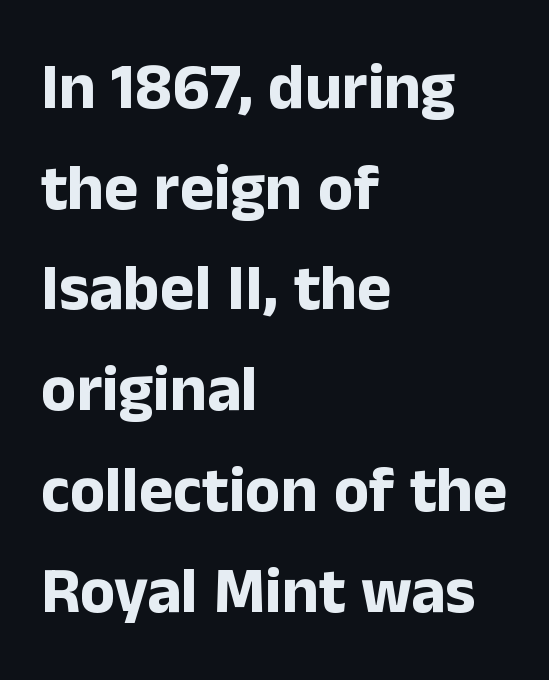
Q: Is the text bold? A: Yes.
Q: Is the text italic (slanted)? A: No, it is upright.
Q: Is the typeface a serif or a sans-serif typeface? A: Sans-serif.
Q: Is the text underlined? A: No.
Q: How is the paragraph aligned? A: Left-aligned.
Q: Is the spacing between letters normal or unusually wide? A: Normal.
Q: Is the spacing between lines tight, normal or loose? A: Normal.
Q: Width (condensed, normal, or wide)? A: Normal.
Q: Stroke contrast? A: Low.
Q: x-height? A: Medium.
Q: Monospaced? A: No.
